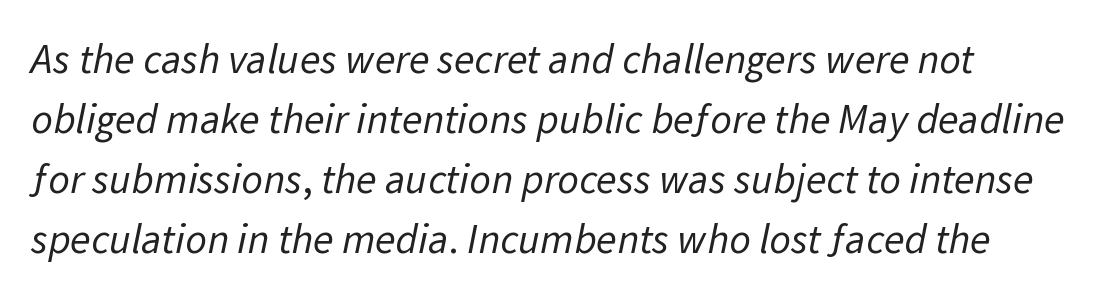
Q: Is the text bold? A: No.
Q: Is the typeface a serif or a sans-serif typeface? A: Sans-serif.
Q: Is the text underlined? A: No.
Q: Is the spacing between letters normal or unusually wide? A: Normal.
Q: Is the spacing between lines tight, normal or loose? A: Normal.
Q: Width (condensed, normal, or wide)? A: Normal.
Q: Stroke contrast? A: Low.
Q: x-height? A: Medium.
Q: Monospaced? A: No.
